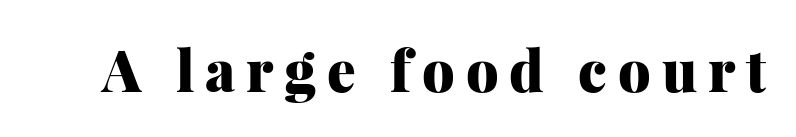
A typesetter would label this face a serif. Every character sits straight up, as roman type does. How heavy is the stroke? Heavy — this is a bold. No word sits above an underline. Character widths vary here, with narrow letters taking less room than wide ones.
